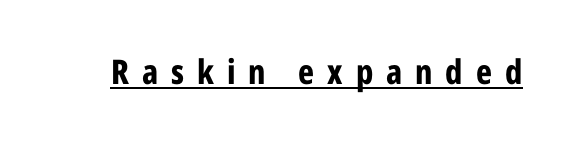
{"serif": "no", "italic": "no", "bold": "yes", "weight": "bold", "width": "condensed", "stroke_contrast": "low", "x_height": "medium", "monospaced": "no", "underline": "yes", "letter_spacing": "wide", "letter_spacing_em": 0.38, "glyph_px": 34}
